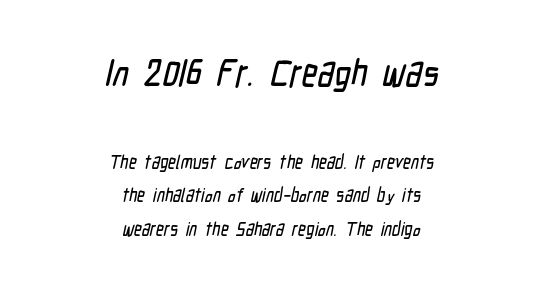
The image shows 38 px condensed sans-serif type; set centered, line spacing 1.77x, normal letter spacing, not underlined; the first (top) block is 2.0x larger; low stroke contrast and a medium x-height.
